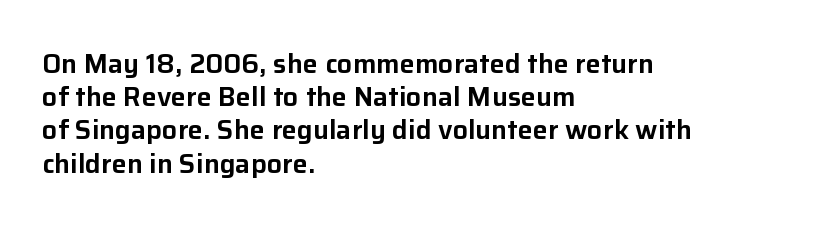
Every row of glyphs begins at an identical x-position on the left. These lines were composed using upright roman letters. Standard letterfit; no display-style spreading of the glyphs. The glyphs are unaccompanied by any horizontal stroke below them.
